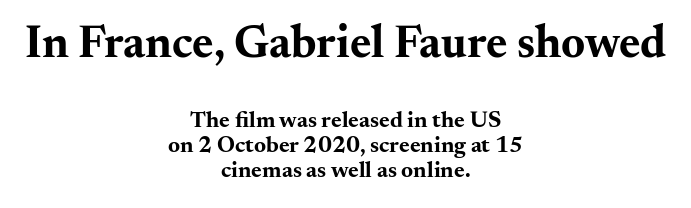
The image shows 46 px bold, wide serif type, upright; set centered, tight line spacing (1.09x), normal letter spacing, not underlined; the first (top) block is 2.0x larger; medium stroke contrast and a small x-height.
